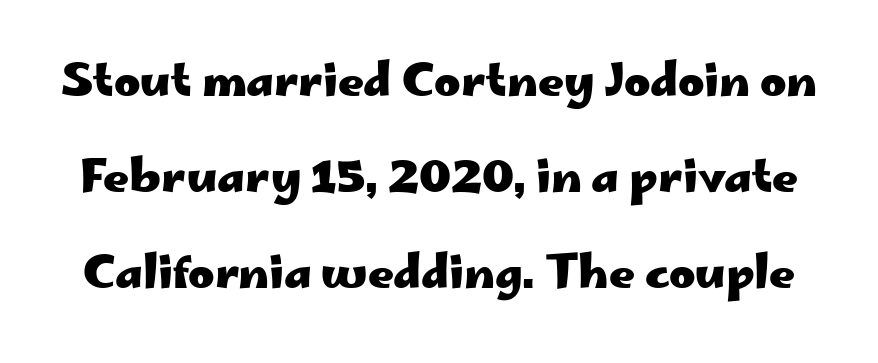
The image shows 45 px heavy, wide sans-serif type, upright; set loose line spacing (2.13x), normal letter spacing, not underlined; low stroke contrast and a small x-height.
